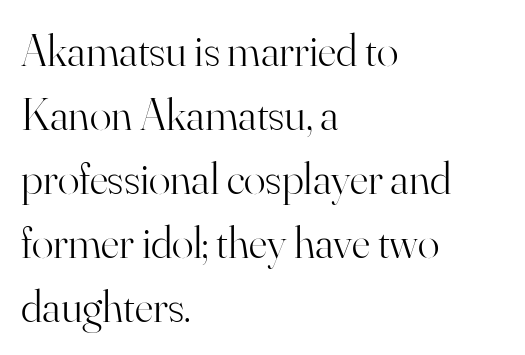
Line starts are locked; line ends wander. Does the lettering tilt? It doesn't — this is upright. Each stroke keeps to a modest, everyday thickness or less. Each letter's strokes conclude with small projecting serifs.
